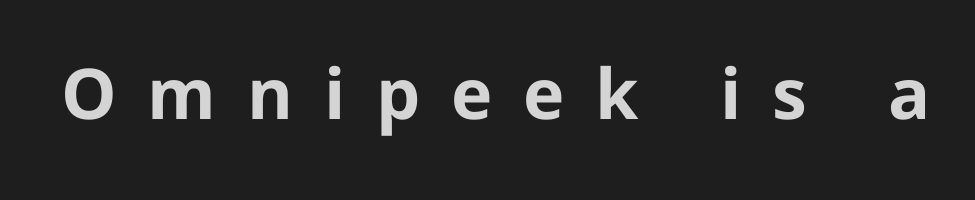
The image shows 70 px bold sans-serif type, upright; set unusually wide letter spacing (+0.44 em), not underlined; low stroke contrast and a medium x-height.
